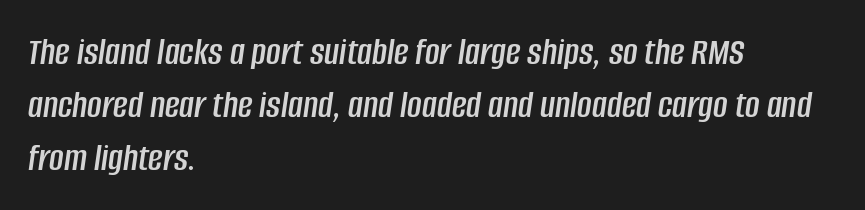
Q: Is the text italic (slanted)? A: Yes, it leans right by about 8 degrees.
Q: Is the text underlined? A: No.
Q: How is the paragraph aligned? A: Left-aligned.
Q: Is the spacing between letters normal or unusually wide? A: Normal.
Q: Is the spacing between lines tight, normal or loose? A: Normal.
Q: Width (condensed, normal, or wide)? A: Condensed.
Q: Stroke contrast? A: Low.
Q: x-height? A: Large.
Q: Monospaced? A: No.
